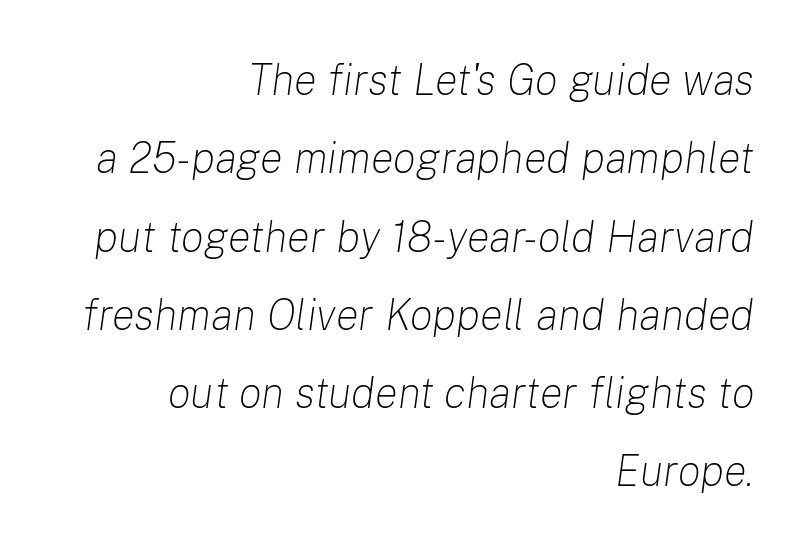
The image shows 43 px light type, italic (leaning right); set right-aligned, line spacing 1.82x, normal letter spacing, not underlined; low stroke contrast and a medium x-height.
